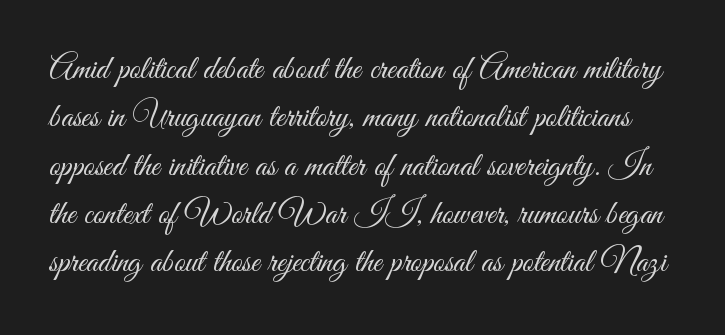
Q: Is the text bold? A: No.
Q: Is the text italic (slanted)? A: Yes.
Q: Is the typeface a serif or a sans-serif typeface? A: Sans-serif.
Q: Is the text underlined? A: No.
Q: Is the spacing between letters normal or unusually wide? A: Normal.
Q: Is the spacing between lines tight, normal or loose? A: Normal.
Q: Width (condensed, normal, or wide)? A: Condensed.
Q: Stroke contrast? A: Medium.
Q: x-height? A: Small.
Q: Monospaced? A: No.
